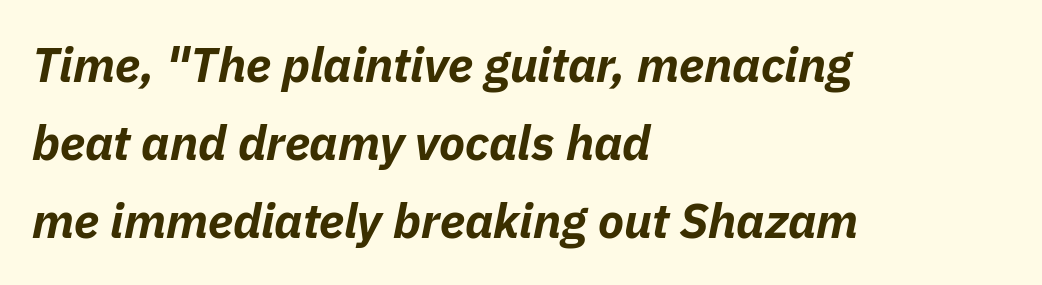
Quick note: underline off. The space between consecutive lines is moderate. You can tell it's italic because the verticals aren't actually vertical. Weight check: bold — yes, fully. You could not count columns in this text — the font is proportionally spaced.
